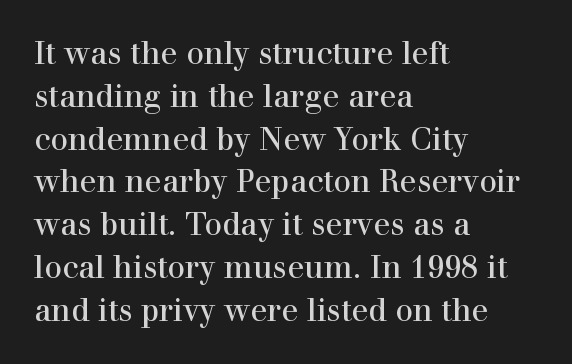
The image shows 31 px regular-weight serif type, upright; set left-aligned, normal line spacing (1.38x), normal letter spacing, not underlined; high stroke contrast and a medium x-height.
